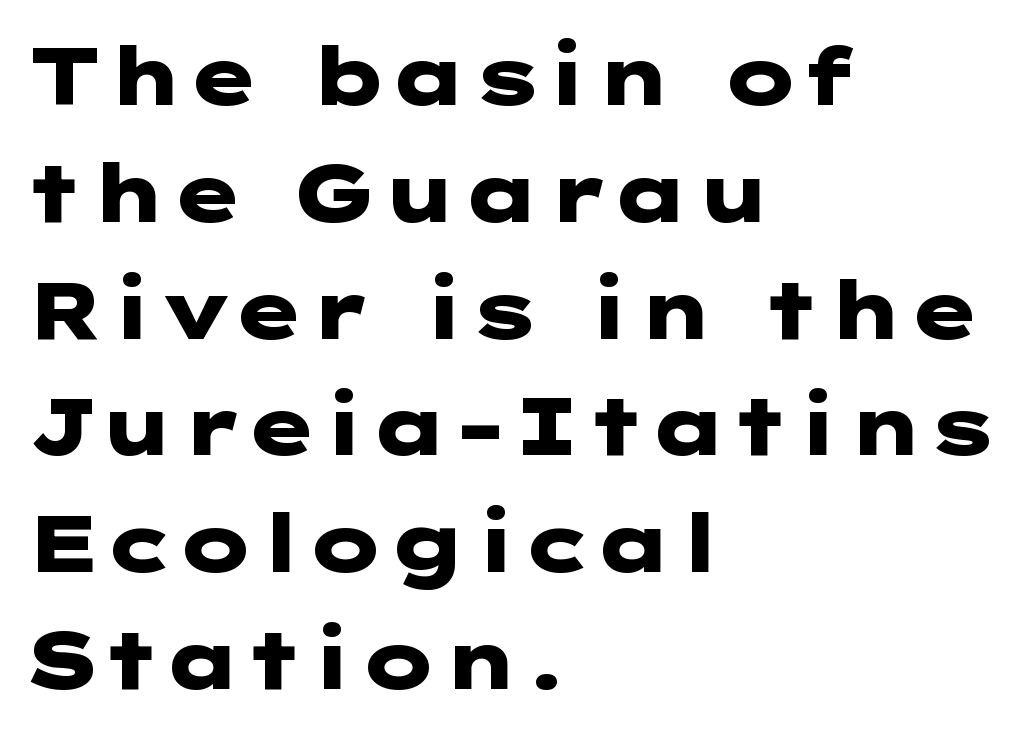
Q: Is the text bold? A: Yes.
Q: Is the text italic (slanted)? A: No, it is upright.
Q: Is the typeface a serif or a sans-serif typeface? A: Sans-serif.
Q: Is the text underlined? A: No.
Q: How is the paragraph aligned? A: Left-aligned.
Q: Is the spacing between letters normal or unusually wide? A: Normal.
Q: Is the spacing between lines tight, normal or loose? A: Normal.
Q: Width (condensed, normal, or wide)? A: Wide.
Q: Stroke contrast? A: Low.
Q: x-height? A: Medium.
